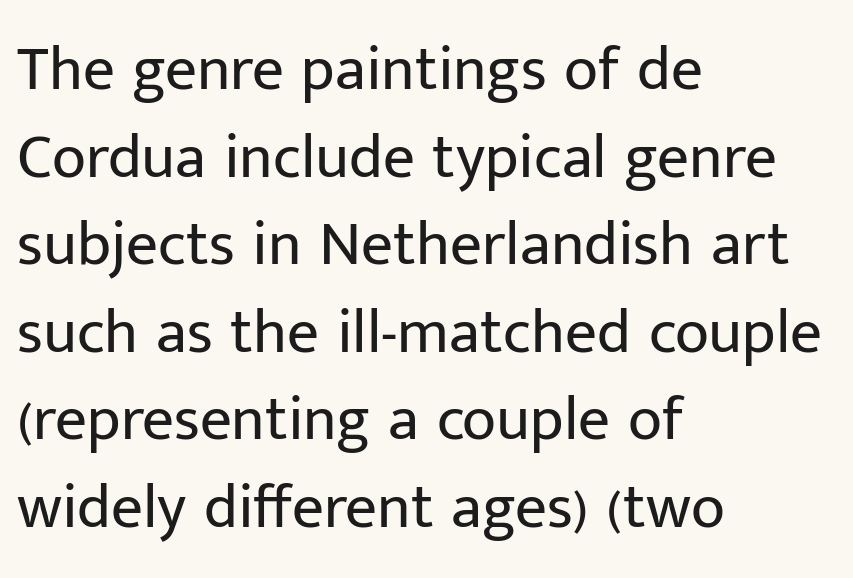
{"serif": "no", "italic": "no", "bold": "no", "weight": "regular", "width": "normal", "stroke_contrast": "low", "x_height": "medium", "monospaced": "no", "underline": "no", "align": "left", "line_spacing": "normal", "line_spacing_ratio": 1.39, "letter_spacing": "normal", "letter_spacing_em": 0.0, "glyph_px": 63}
